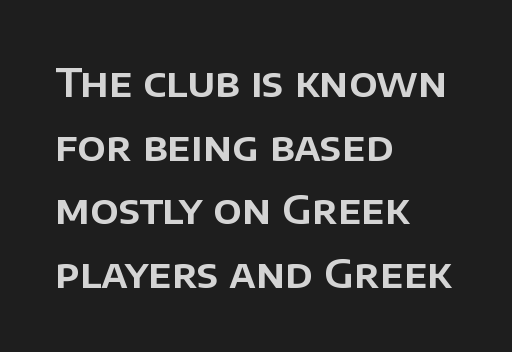
The image shows 40 px sans-serif type, upright; set left-aligned, normal line spacing (1.59x), normal letter spacing, not underlined; low stroke contrast and a large x-height.
